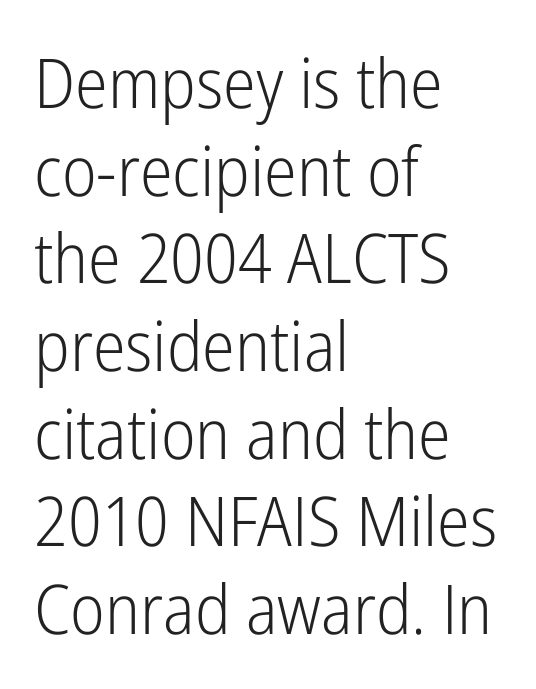
Q: Is the text bold? A: No.
Q: Is the text italic (slanted)? A: No, it is upright.
Q: Is the typeface a serif or a sans-serif typeface? A: Sans-serif.
Q: Is the text underlined? A: No.
Q: How is the paragraph aligned? A: Left-aligned.
Q: Is the spacing between letters normal or unusually wide? A: Normal.
Q: Is the spacing between lines tight, normal or loose? A: Normal.
Q: Width (condensed, normal, or wide)? A: Condensed.
Q: Stroke contrast? A: Low.
Q: x-height? A: Medium.
Q: Monospaced? A: No.
